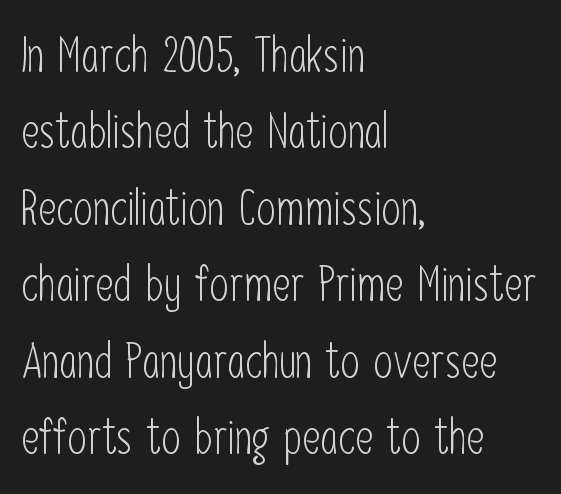
Style check: upright. Letters have the restrained weight of plain body copy at most. I'd call this a sans setting — the letters go barefoot. Summary of vertical rhythm: regular, with standard interline spacing. The string is rendered with underlining switched off.
